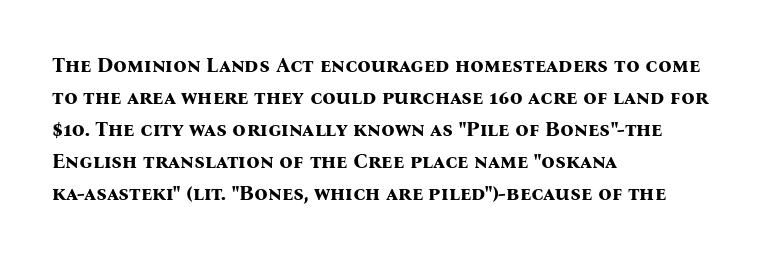
Q: Is the text bold? A: Yes.
Q: Is the text italic (slanted)? A: No, it is upright.
Q: Is the text underlined? A: No.
Q: How is the paragraph aligned? A: Left-aligned.
Q: Is the spacing between letters normal or unusually wide? A: Normal.
Q: Is the spacing between lines tight, normal or loose? A: Normal.
